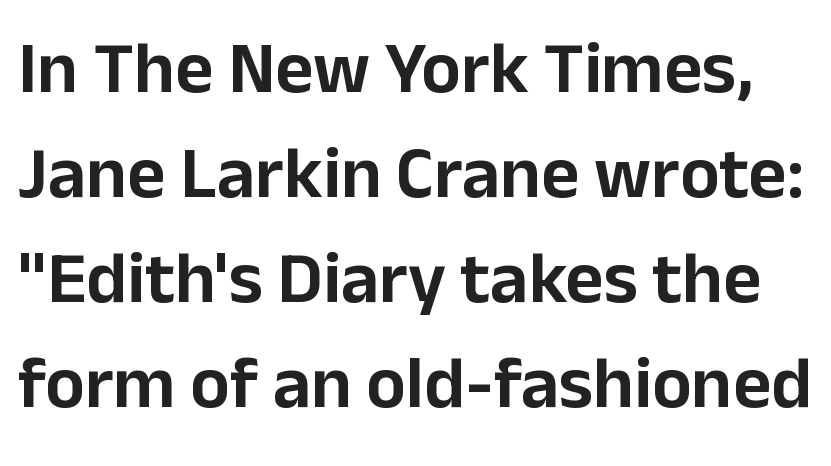
Q: Is the text italic (slanted)? A: No, it is upright.
Q: Is the typeface a serif or a sans-serif typeface? A: Sans-serif.
Q: Is the text underlined? A: No.
Q: Is the spacing between letters normal or unusually wide? A: Normal.
Q: Is the spacing between lines tight, normal or loose? A: Normal.
Q: Width (condensed, normal, or wide)? A: Normal.
Q: Stroke contrast? A: Low.
Q: x-height? A: Medium.
Q: Monospaced? A: No.
